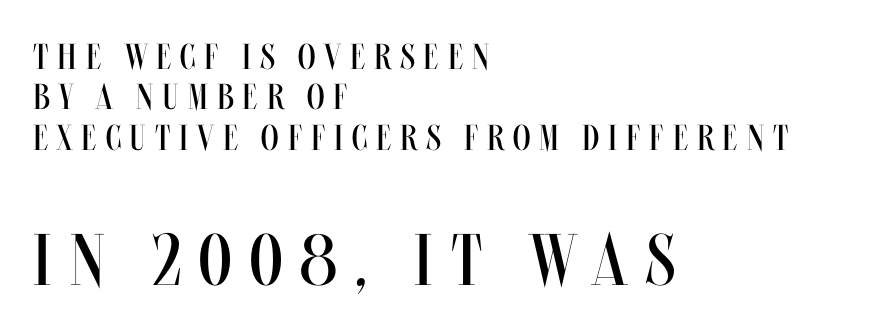
Q: Is the text bold? A: No.
Q: Is the text italic (slanted)? A: No, it is upright.
Q: Is the text underlined? A: No.
Q: How is the paragraph aligned? A: Left-aligned.
Q: Is the spacing between letters normal or unusually wide? A: Unusually wide.
Q: Is the spacing between lines tight, normal or loose? A: Tight.
Q: Which block of text is set in a larger size, the first (top) or the second (bottom)? A: The second (bottom) one.
Q: Width (condensed, normal, or wide)? A: Condensed.
Q: Stroke contrast? A: Medium.
Q: x-height? A: Large.
Q: Monospaced? A: No.
